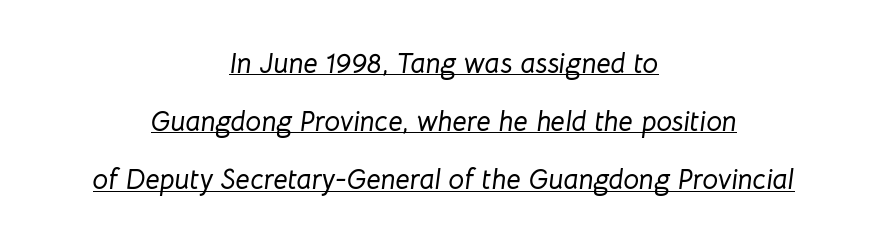
These lines are rendered in a variable-pitch font. The whole block is typeset with a tilt. The line-height multiplier appears high, well above default. Looks like someone drew a line under every word here. Casual observation: everything's sitting right in the middle. What stands out about the letter spacing? Nothing — it is the standard amount.
